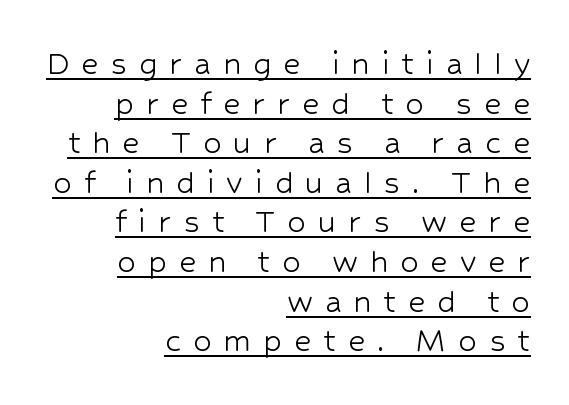
{"serif": "no", "italic": "no", "bold": "no", "weight": "light", "width": "normal", "stroke_contrast": "low", "x_height": "medium", "monospaced": "no", "underline": "yes", "align": "right", "line_spacing": "tight", "line_spacing_ratio": 1.07, "letter_spacing": "wide", "letter_spacing_em": 0.32, "glyph_px": 37}
